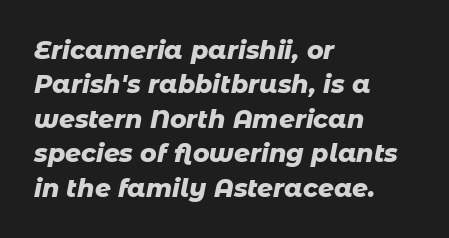
Nobody touched the tracking dial on this one. Line beginnings align vertically; line endings do not. Vertically, the passage feels balanced, rows spaced as you'd expect. The baseline area is clear. You can tell it's italic because the verticals aren't actually vertical. Summary of weight: heavy, a full bold.
